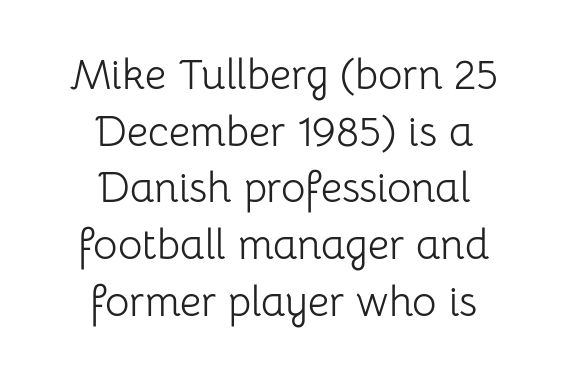
A roman cut, with each character standing at attention. Classification — sans serif. Summary of vertical rhythm: regular, with standard interline spacing. Reading down the block, each line starts at a different indent, mirrored at its end. A quiet, ordinary-to-light weight characterises the typeface. Each word holds together tightly as a unit, with standard inter-letter gaps.
